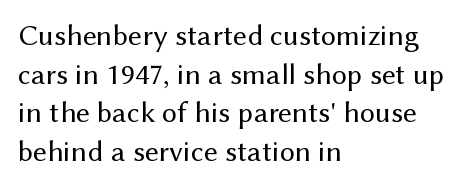
Q: Is the text bold? A: No.
Q: Is the text italic (slanted)? A: No, it is upright.
Q: Is the typeface a serif or a sans-serif typeface? A: Sans-serif.
Q: Is the text underlined? A: No.
Q: How is the paragraph aligned? A: Left-aligned.
Q: Is the spacing between letters normal or unusually wide? A: Normal.
Q: Is the spacing between lines tight, normal or loose? A: Normal.
Q: Width (condensed, normal, or wide)? A: Normal.
Q: Stroke contrast? A: Medium.
Q: x-height? A: Medium.
Q: Monospaced? A: No.
